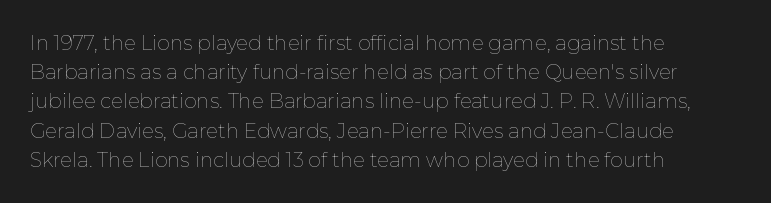
The image shows 20 px text type, upright; set left-aligned, normal line spacing (1.46x), normal letter spacing, not underlined.
